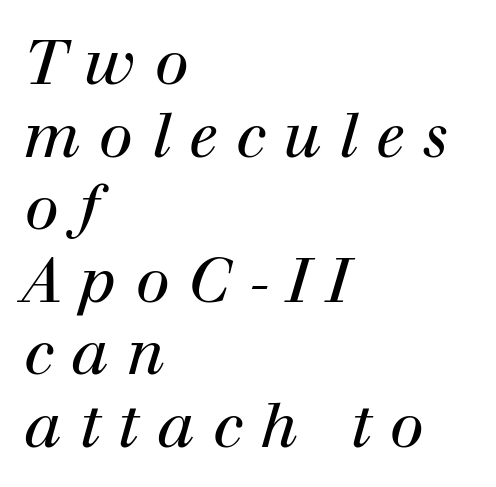
{"serif": "yes", "italic": "yes", "lean": "right", "slant_degrees": 12, "bold": "no", "weight": "regular", "width": "normal", "stroke_contrast": "high", "x_height": "medium", "monospaced": "no", "underline": "no", "align": "left", "line_spacing_ratio": 1.17, "letter_spacing": "wide", "letter_spacing_em": 0.29, "glyph_px": 62}
